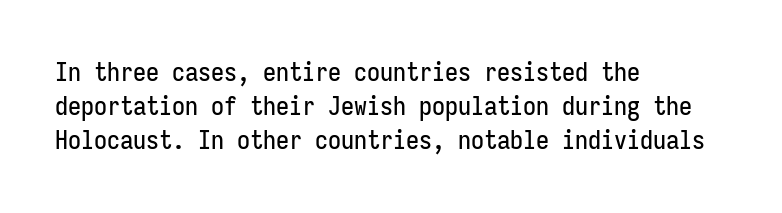
{"italic": "no", "underline": "no", "align": "left", "line_spacing": "normal", "line_spacing_ratio": 1.31, "letter_spacing": "normal", "letter_spacing_em": 0.0, "glyph_px": 26}
